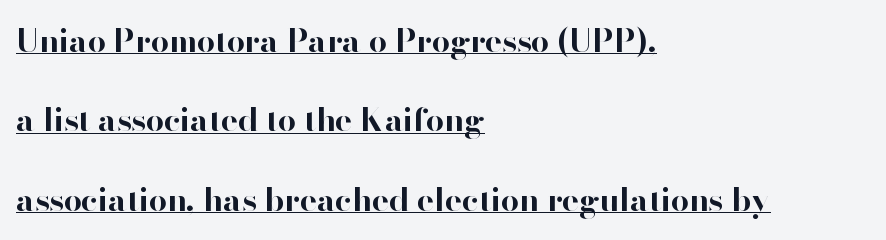
{"serif": "no", "italic": "no", "bold": "yes", "weight": "bold", "width": "normal", "stroke_contrast": "high", "x_height": "small", "monospaced": "no", "underline": "yes", "align": "left", "line_spacing": "loose", "line_spacing_ratio": 2.48, "letter_spacing": "normal", "letter_spacing_em": 0.0, "glyph_px": 32}
